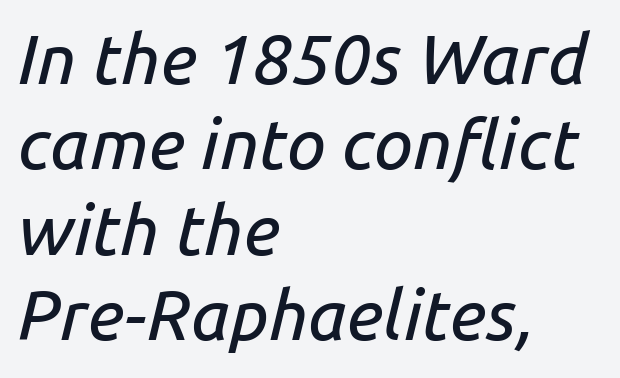
Q: Is the text italic (slanted)? A: Yes, it leans right by about 14 degrees.
Q: Is the text underlined? A: No.
Q: How is the paragraph aligned? A: Left-aligned.
Q: Is the spacing between letters normal or unusually wide? A: Normal.
Q: Width (condensed, normal, or wide)? A: Normal.
Q: Stroke contrast? A: Low.
Q: x-height? A: Medium.
Q: Monospaced? A: No.
